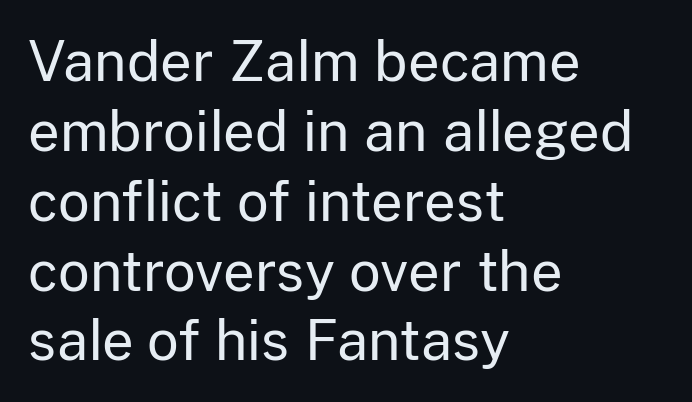
{"serif": "no", "italic": "no", "bold": "no", "weight": "regular", "width": "normal", "stroke_contrast": "low", "x_height": "medium", "monospaced": "no", "underline": "no", "align": "left", "line_spacing": "normal", "line_spacing_ratio": 1.27, "letter_spacing": "normal", "letter_spacing_em": 0.0, "glyph_px": 55}
